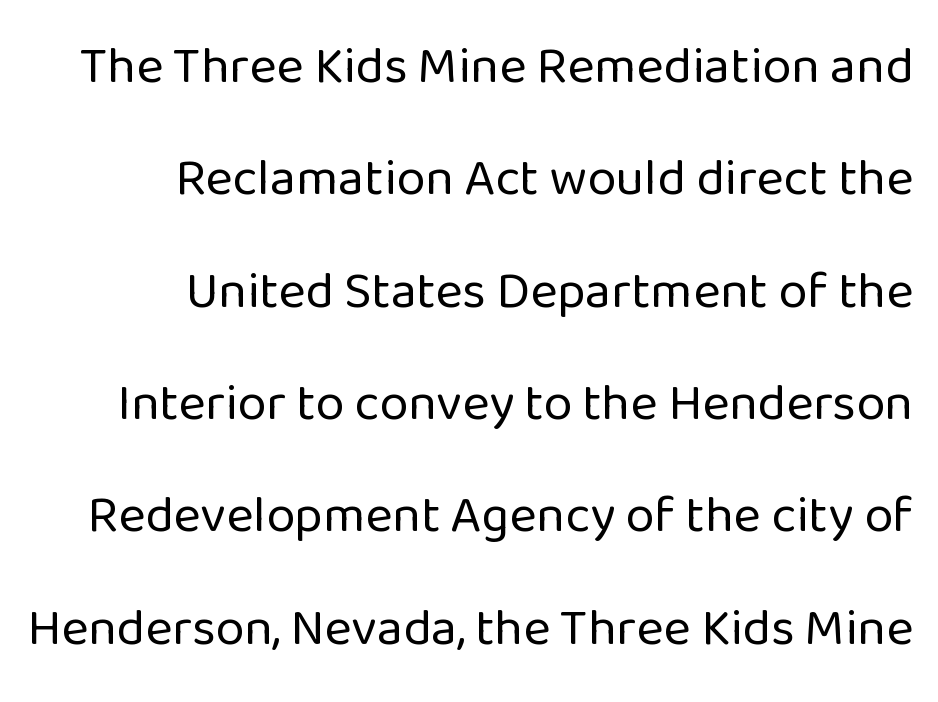
The paragraph has a hard right edge and a soft left edge. The designer dialed line spacing up above the default. You can tell from the bare stems that sans-serif type was used. Unmarked baselines from the first word to the last.
